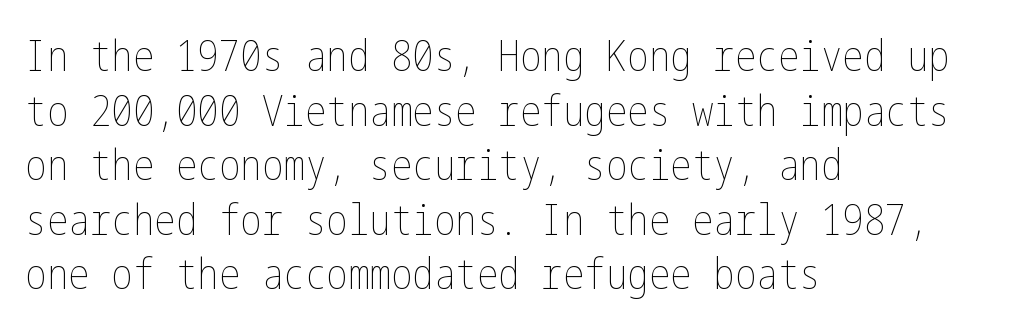
The image shows 43 px thin, condensed type, upright; set left-aligned, normal line spacing (1.27x), normal letter spacing, not underlined; low stroke contrast and a medium x-height.
